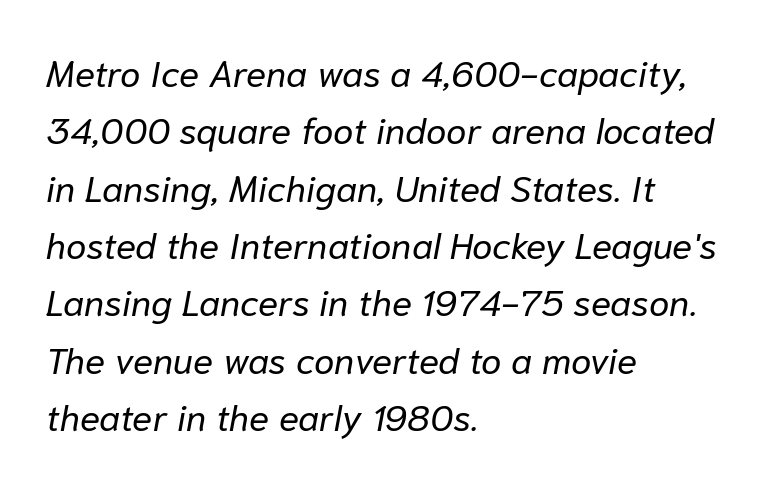
The zone under the glyphs is completely vacant. Line beginnings align vertically; line endings do not. Students, observe: this is what conventionally led text looks like. Look at the tracking — it's just the regular setting, nothing added. Varying glyph widths throughout — classic text-font behaviour.
